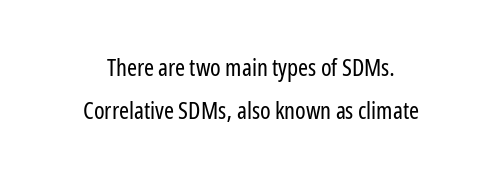
{"italic": "no", "bold": "no", "underline": "no", "align": "center", "line_spacing_ratio": 1.8, "letter_spacing": "normal", "letter_spacing_em": 0.0, "glyph_px": 24}
